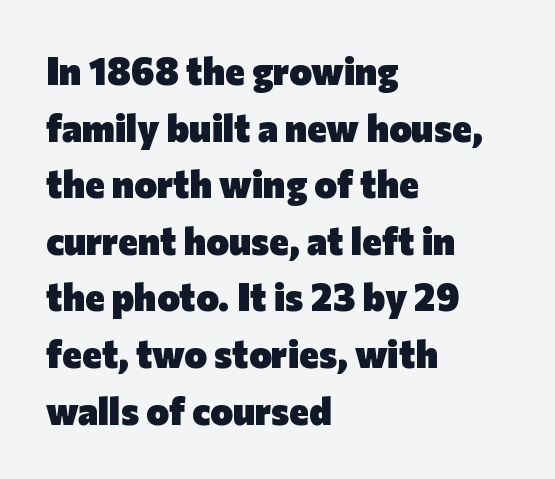
Q: Is the text bold? A: Yes.
Q: Is the text italic (slanted)? A: No, it is upright.
Q: Is the typeface a serif or a sans-serif typeface? A: Sans-serif.
Q: Is the text underlined? A: No.
Q: How is the paragraph aligned? A: Left-aligned.
Q: Is the spacing between letters normal or unusually wide? A: Normal.
Q: Is the spacing between lines tight, normal or loose? A: Normal.
Q: Width (condensed, normal, or wide)? A: Normal.
Q: Stroke contrast? A: Low.
Q: x-height? A: Medium.
Q: Monospaced? A: No.
